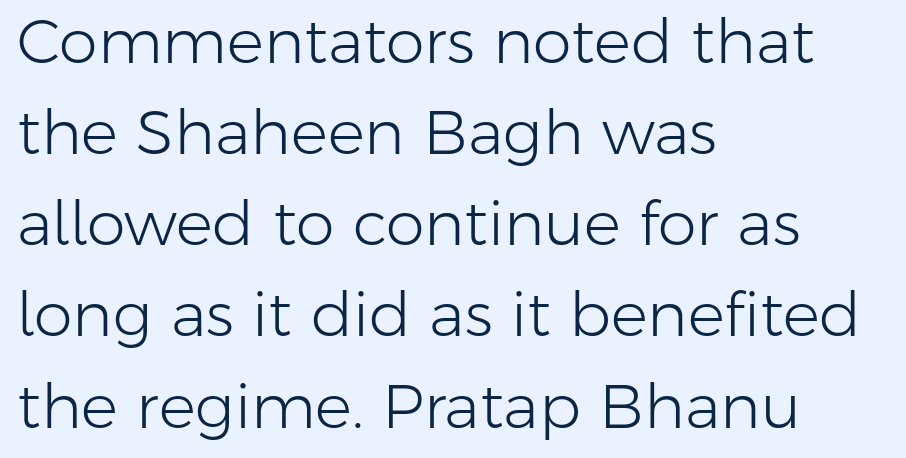
Q: Is the text bold? A: No.
Q: Is the text italic (slanted)? A: No, it is upright.
Q: Is the typeface a serif or a sans-serif typeface? A: Sans-serif.
Q: Is the text underlined? A: No.
Q: How is the paragraph aligned? A: Left-aligned.
Q: Is the spacing between letters normal or unusually wide? A: Normal.
Q: Is the spacing between lines tight, normal or loose? A: Normal.
Q: Width (condensed, normal, or wide)? A: Normal.
Q: Stroke contrast? A: Low.
Q: x-height? A: Medium.
Q: Monospaced? A: No.
